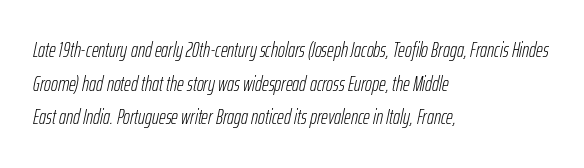
Q: Is the text bold? A: No.
Q: Is the text italic (slanted)? A: Yes, it leans right by about 12 degrees.
Q: Is the text underlined? A: No.
Q: How is the paragraph aligned? A: Left-aligned.
Q: Is the spacing between letters normal or unusually wide? A: Normal.
Q: Is the spacing between lines tight, normal or loose? A: Normal.
